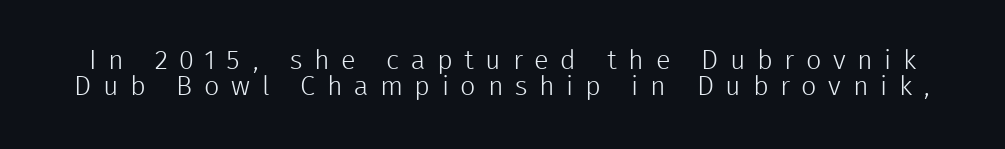
The image shows 27 px text type, upright; set tight line spacing (0.98x), unusually wide letter spacing (+0.43 em), not underlined.
